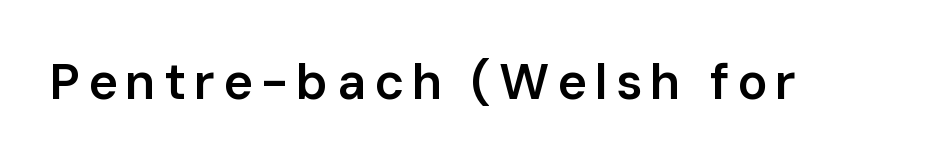
{"serif": "no", "italic": "no", "bold": "semi", "weight": "semibold", "width": "normal", "stroke_contrast": "low", "x_height": "medium", "monospaced": "no", "underline": "no", "glyph_px": 50}
